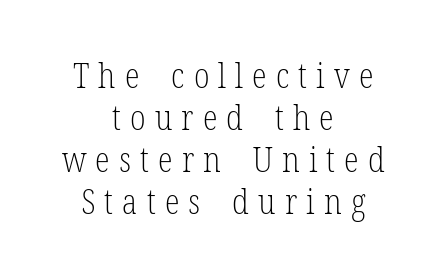
{"serif": "yes", "italic": "no", "bold": "no", "weight": "light", "width": "condensed", "stroke_contrast": "low", "x_height": "medium", "monospaced": "no", "underline": "no", "align": "center", "line_spacing_ratio": 1.24, "letter_spacing": "wide", "letter_spacing_em": 0.27, "glyph_px": 34}
